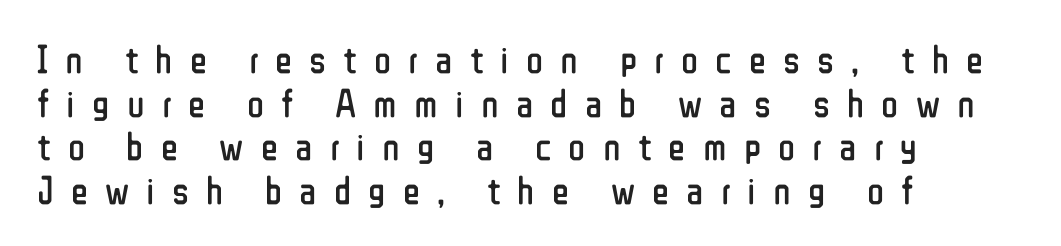
{"serif": "no", "italic": "no", "bold": "no", "weight": "regular", "width": "condensed", "stroke_contrast": "low", "x_height": "medium", "monospaced": "no", "underline": "no", "align": "left", "line_spacing": "tight", "line_spacing_ratio": 1.09, "letter_spacing": "wide", "letter_spacing_em": 0.43, "glyph_px": 40}
